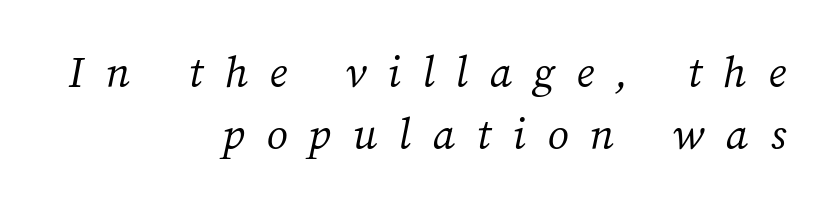
The passage shown is typed in a proportional face where columns would drift. These lines are set flush right with a ragged left edge. A quiet, ordinary-to-light weight characterises the typeface. A normal amount of white space separates one row of letters from the next. This rendering widens character spacing well past its baseline value.
